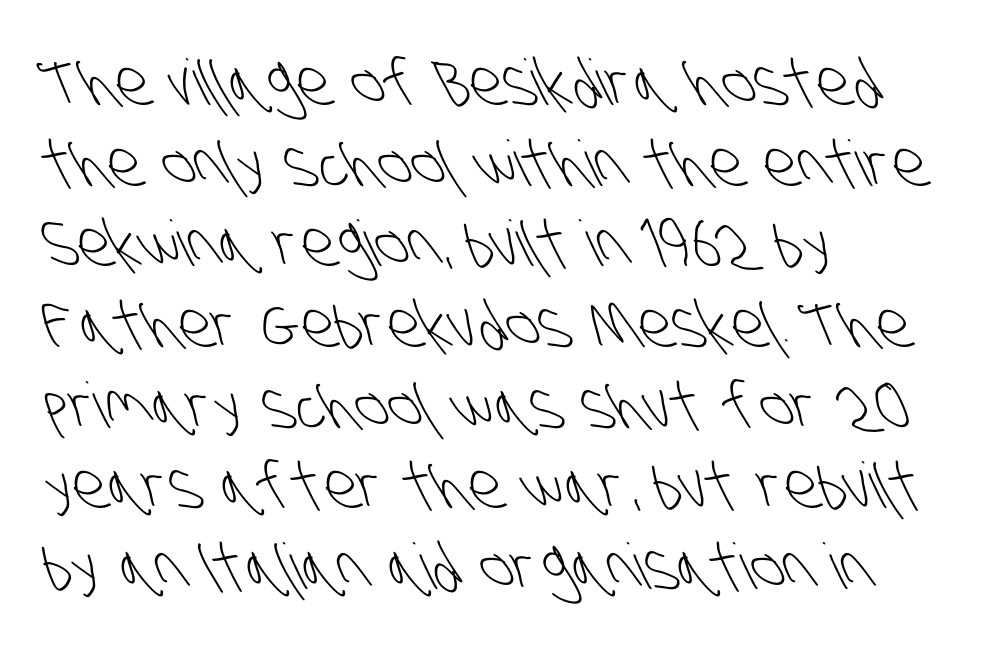
{"serif": "no", "bold": "no", "weight": "light", "width": "condensed", "stroke_contrast": "low", "x_height": "large", "monospaced": "no", "underline": "no", "align": "left", "line_spacing": "normal", "line_spacing_ratio": 1.28, "letter_spacing": "normal", "letter_spacing_em": 0.0, "glyph_px": 63}
